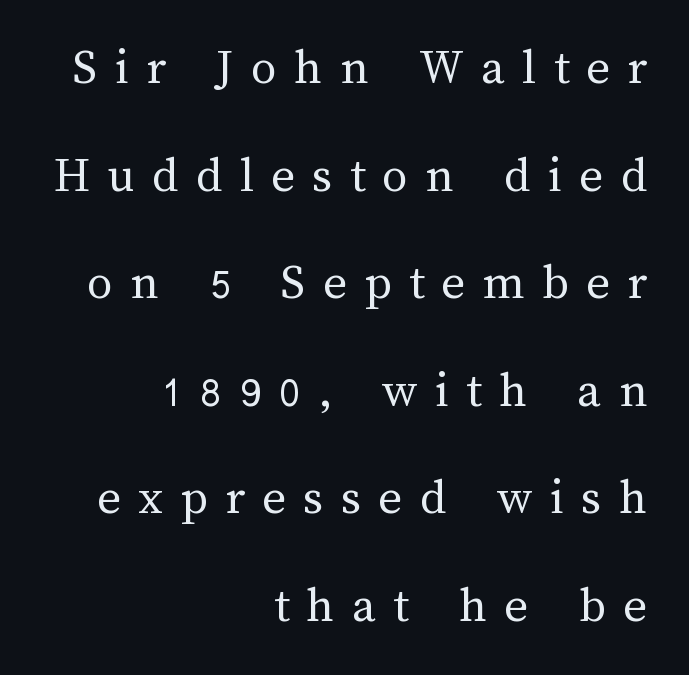
The image shows 51 px regular-weight type, upright; set right-aligned, loose line spacing (2.11x), unusually wide letter spacing (+0.34 em), not underlined; medium stroke contrast and a medium x-height.
